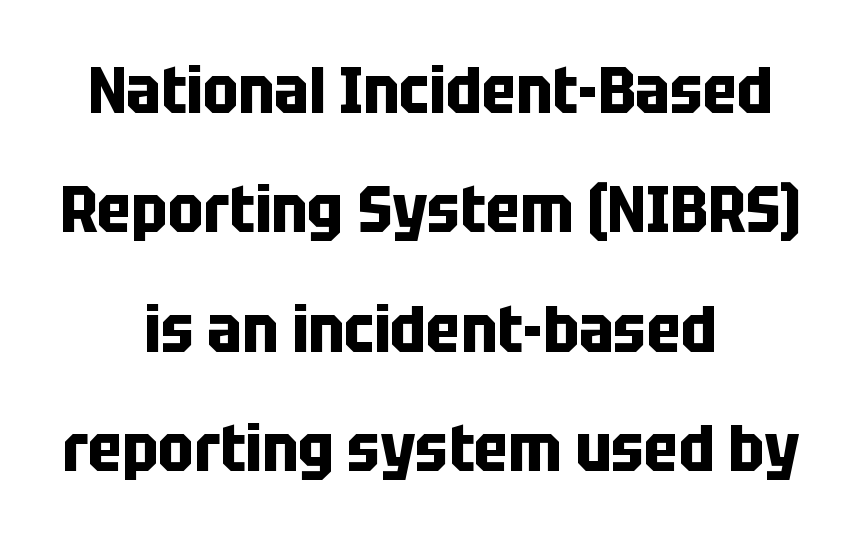
Q: Is the text bold? A: Yes.
Q: Is the text italic (slanted)? A: No, it is upright.
Q: Is the typeface a serif or a sans-serif typeface? A: Sans-serif.
Q: Is the text underlined? A: No.
Q: How is the paragraph aligned? A: Centered.
Q: Is the spacing between letters normal or unusually wide? A: Normal.
Q: Width (condensed, normal, or wide)? A: Condensed.
Q: Stroke contrast? A: Low.
Q: x-height? A: Large.
Q: Monospaced? A: No.
